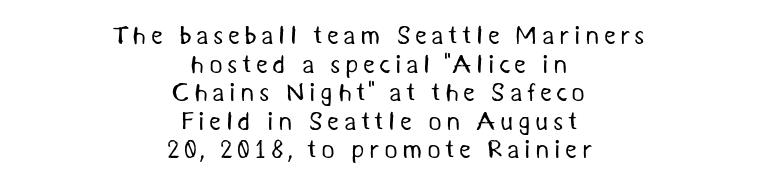
{"bold": "no", "underline": "no", "align": "center", "line_spacing": "tight", "line_spacing_ratio": 1.1, "glyph_px": 26}
